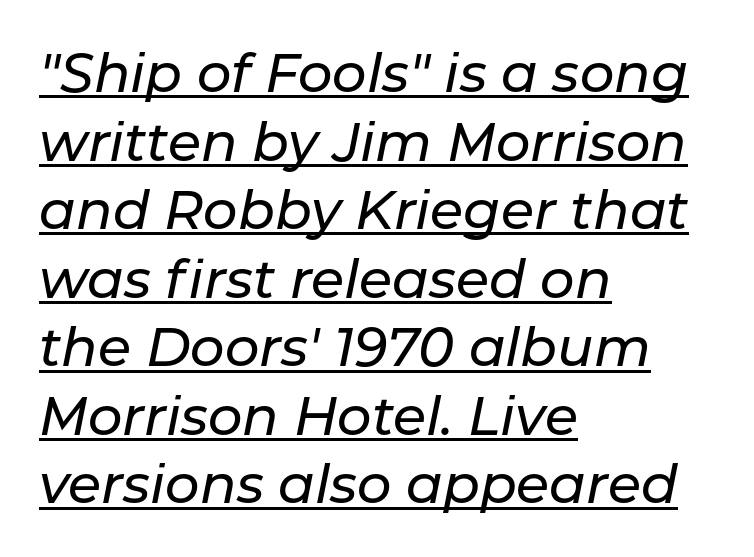
Q: Is the text italic (slanted)? A: Yes, it leans right by about 11 degrees.
Q: Is the text underlined? A: Yes.
Q: How is the paragraph aligned? A: Left-aligned.
Q: Is the spacing between letters normal or unusually wide? A: Normal.
Q: Is the spacing between lines tight, normal or loose? A: Normal.
Q: Width (condensed, normal, or wide)? A: Normal.
Q: Stroke contrast? A: Low.
Q: x-height? A: Medium.
Q: Monospaced? A: No.
